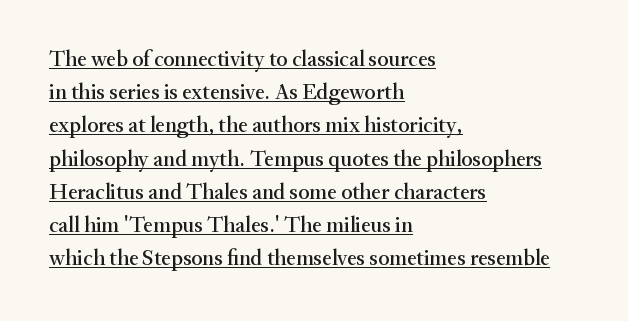
The image shows 22 px text type, upright; set left-aligned, normal line spacing (1.51x), normal letter spacing, underlined.
